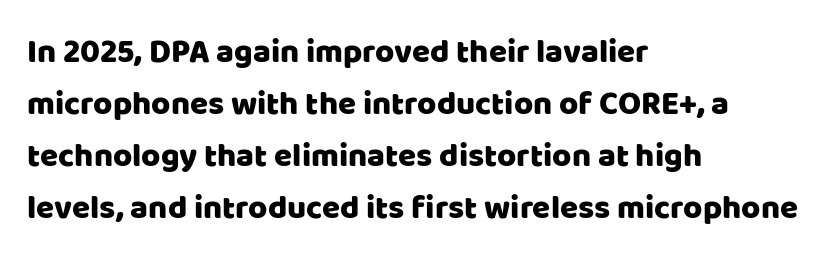
Nothing sits at the stroke ends, so this counts as sans-serif. These lines are set flush left with a ragged right edge. The specimen reads as upright at a glance. The rendering uses natural spacing where letterforms have individual widths. One glance says typical: line gaps are just what's usual.
